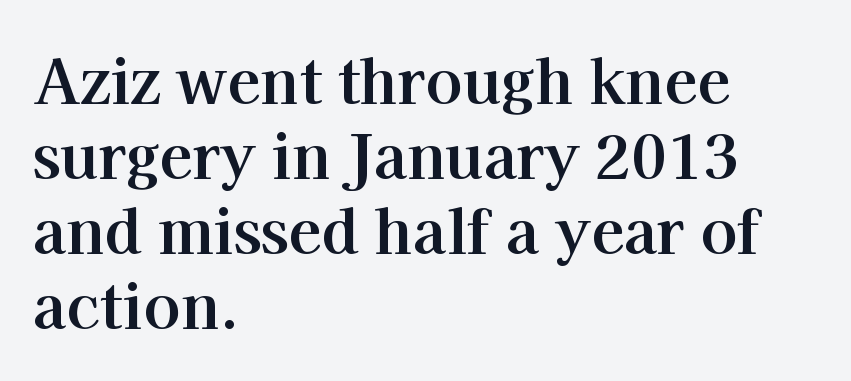
{"serif": "yes", "italic": "no", "bold": "yes", "weight": "bold", "width": "normal", "stroke_contrast": "high", "x_height": "medium", "monospaced": "no", "underline": "no", "align": "left", "line_spacing_ratio": 1.23, "letter_spacing": "normal", "letter_spacing_em": 0.0, "glyph_px": 61}
